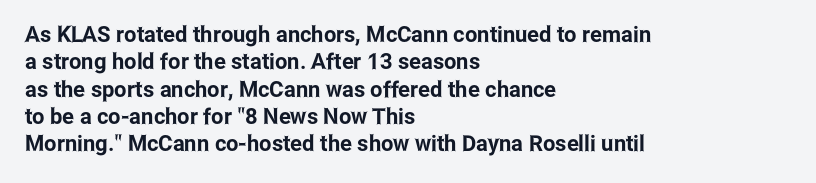
Q: Is the text italic (slanted)? A: No, it is upright.
Q: Is the text underlined? A: No.
Q: How is the paragraph aligned? A: Left-aligned.
Q: Is the spacing between letters normal or unusually wide? A: Normal.
